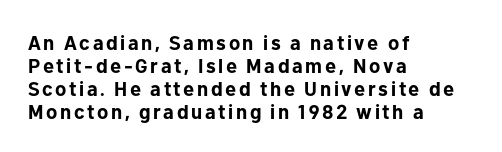
The image shows 20 px bold type, upright; set left-aligned, tight line spacing (1.15x), not underlined.
